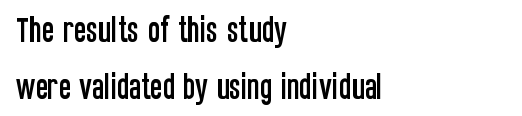
{"serif": "no", "italic": "no", "width": "condensed", "stroke_contrast": "low", "x_height": "large", "monospaced": "no", "underline": "no", "align": "left", "line_spacing": "loose", "line_spacing_ratio": 1.96, "letter_spacing": "normal", "letter_spacing_em": 0.0, "glyph_px": 29}
